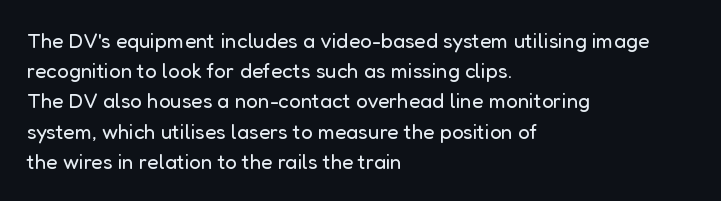
Q: Is the text bold? A: No.
Q: Is the text italic (slanted)? A: No, it is upright.
Q: Is the text underlined? A: No.
Q: How is the paragraph aligned? A: Left-aligned.
Q: Is the spacing between letters normal or unusually wide? A: Normal.
Q: Is the spacing between lines tight, normal or loose? A: Normal.
